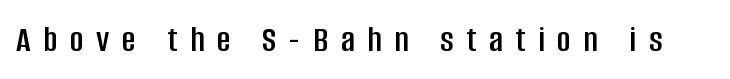
{"serif": "no", "italic": "no", "width": "condensed", "stroke_contrast": "low", "x_height": "large", "monospaced": "no", "underline": "no", "letter_spacing": "wide", "letter_spacing_em": 0.33, "glyph_px": 38}
